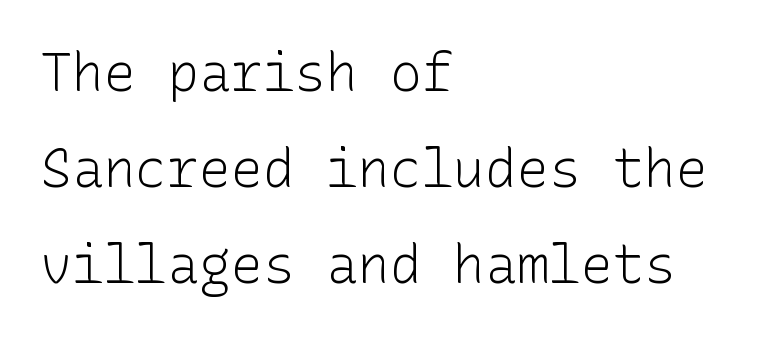
The image shows 53 px light sans-serif type, upright; set left-aligned, line spacing 1.81x, normal letter spacing, not underlined; low stroke contrast and a medium x-height.
